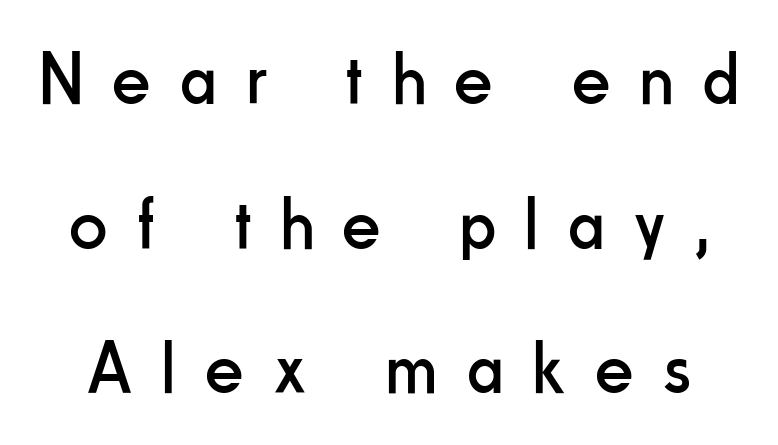
{"serif": "no", "italic": "no", "bold": "no", "weight": "regular", "width": "condensed", "stroke_contrast": "low", "x_height": "small", "monospaced": "no", "underline": "no", "line_spacing": "loose", "line_spacing_ratio": 1.93, "letter_spacing": "wide", "letter_spacing_em": 0.4, "glyph_px": 75}
